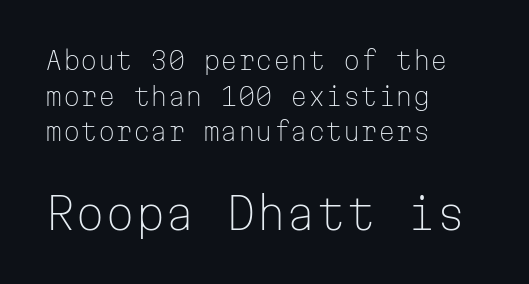
Q: Is the text bold? A: No.
Q: Is the text italic (slanted)? A: No, it is upright.
Q: Is the typeface a serif or a sans-serif typeface? A: Sans-serif.
Q: Is the text underlined? A: No.
Q: How is the paragraph aligned? A: Left-aligned.
Q: Is the spacing between letters normal or unusually wide? A: Normal.
Q: Is the spacing between lines tight, normal or loose? A: Normal.
Q: Which block of text is set in a larger size, the first (top) or the second (bottom)? A: The second (bottom) one.
Q: Width (condensed, normal, or wide)? A: Normal.
Q: Stroke contrast? A: Low.
Q: x-height? A: Medium.
Q: Monospaced? A: Yes.
